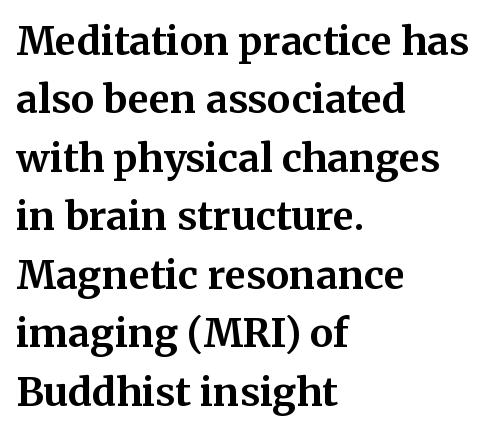
Horizontal bands of white between lines are of average thickness. Bare-footed words on every line. A student would call this left alignment; a typographer would say flush left, rag right. The typeface chosen for these lines features serifs. Observe the ordinary spacing: letters are neighbours, not strangers.
